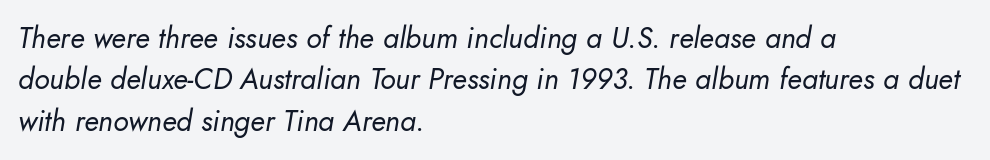
Descender tails drop into unmarked territory. Character widths vary here, with narrow letters taking less room than wide ones. These lines were composed using italics. Every row of glyphs begins at an identical x-position on the left.
